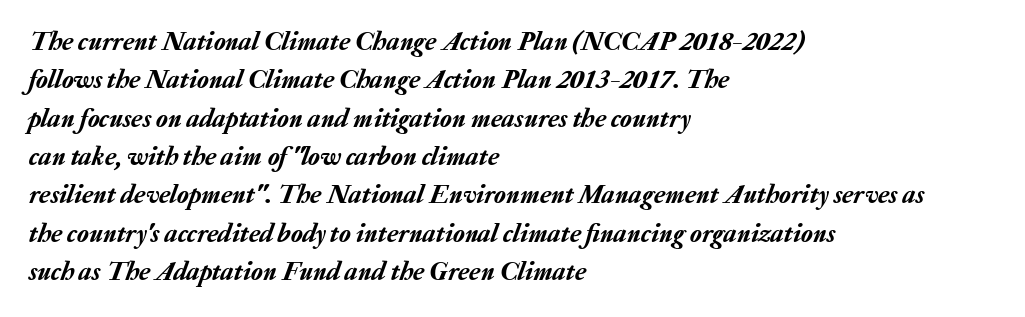
{"italic": "yes", "lean": "right", "slant_degrees": 20, "underline": "no", "align": "left", "line_spacing": "normal", "line_spacing_ratio": 1.42, "letter_spacing": "normal", "letter_spacing_em": 0.0, "glyph_px": 27}
